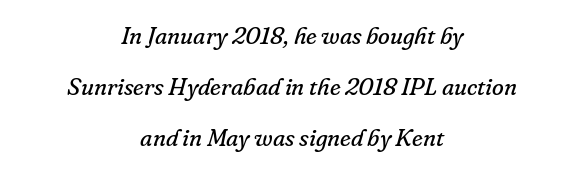
{"italic": "yes", "lean": "right", "slant_degrees": 16, "bold": "no", "underline": "no", "align": "center", "line_spacing": "loose", "line_spacing_ratio": 2.13, "letter_spacing": "normal", "letter_spacing_em": 0.0, "glyph_px": 24}
